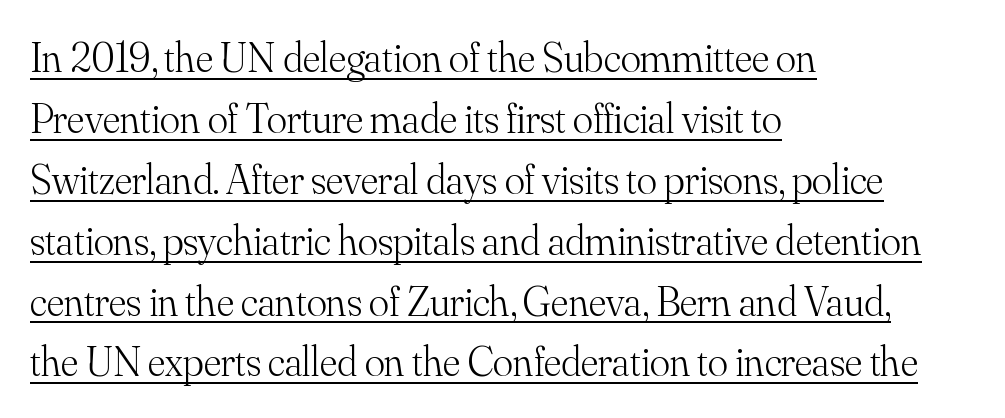
This sample has the flowing, uneven cadence of proportional lettering. A normal amount of white space separates one row of letters from the next. This is serif lettering, the kind often seen in printed books. You can see a thin bar hugging the bottom of the glyphs. Each line starts at the same left margin while the right side varies. Characters follow at the spacing the type designer built in.
